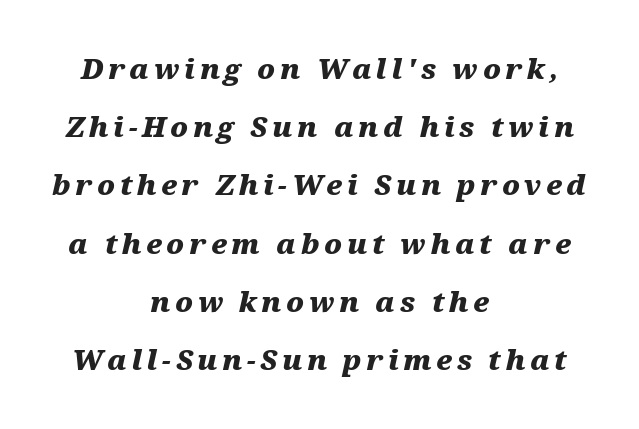
{"italic": "yes", "lean": "right", "slant_degrees": 12, "bold": "yes", "weight": "heavy", "width": "wide", "stroke_contrast": "medium", "x_height": "medium", "monospaced": "no", "underline": "no", "align": "center", "line_spacing": "loose", "line_spacing_ratio": 2.08, "glyph_px": 28}
